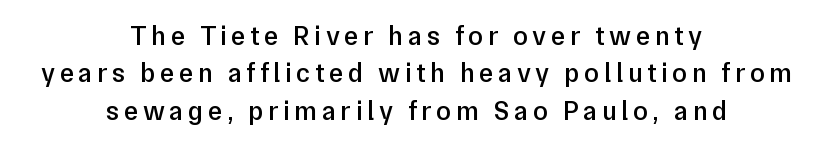
Q: Is the text bold? A: Semi-bold.
Q: Is the text italic (slanted)? A: No, it is upright.
Q: Is the text underlined? A: No.
Q: How is the paragraph aligned? A: Centered.
Q: Is the spacing between lines tight, normal or loose? A: Normal.
